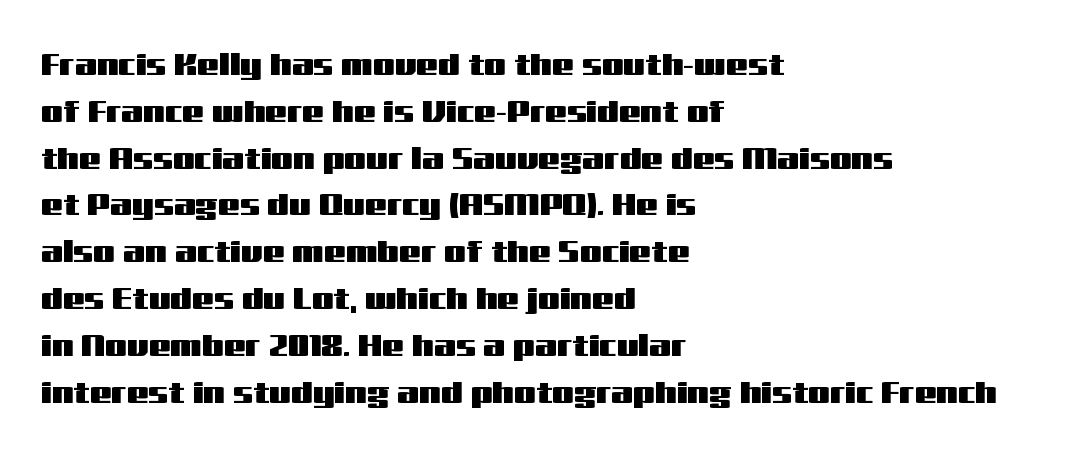
The vertical gap from one line to the next is medium. Is the block centered? No — it sits flush against the left margin. A roman cut, with each character standing at attention. No feet cap the strokes, marking this as sans-serif type. A typesetter would call this zero additional tracking.
